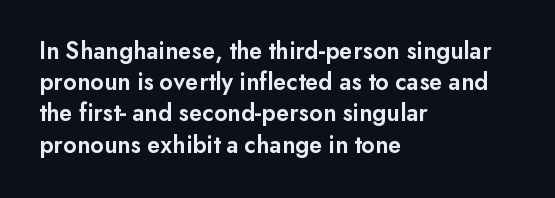
Q: Is the text bold? A: Semi-bold.
Q: Is the text italic (slanted)? A: No, it is upright.
Q: Is the text underlined? A: No.
Q: How is the paragraph aligned? A: Left-aligned.
Q: Is the spacing between letters normal or unusually wide? A: Normal.
Q: Is the spacing between lines tight, normal or loose? A: Normal.
